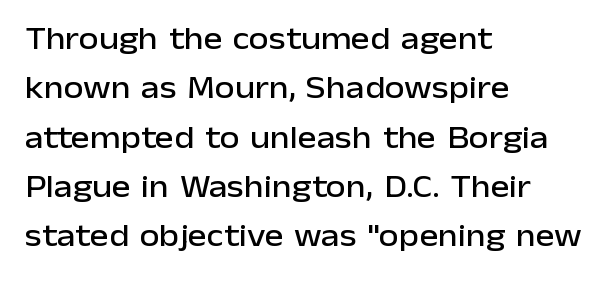
The image shows 32 px sans-serif type, upright; set left-aligned, normal line spacing (1.54x), normal letter spacing, not underlined; low stroke contrast and a medium x-height.
